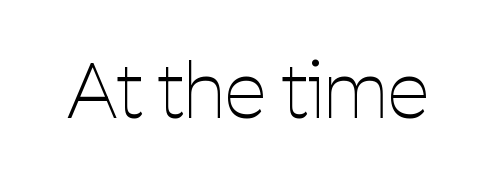
Q: Is the text bold? A: No.
Q: Is the text italic (slanted)? A: No, it is upright.
Q: Is the typeface a serif or a sans-serif typeface? A: Sans-serif.
Q: Is the text underlined? A: No.
Q: Is the spacing between letters normal or unusually wide? A: Normal.
Q: Width (condensed, normal, or wide)? A: Condensed.
Q: Stroke contrast? A: Low.
Q: x-height? A: Medium.
Q: Monospaced? A: No.
